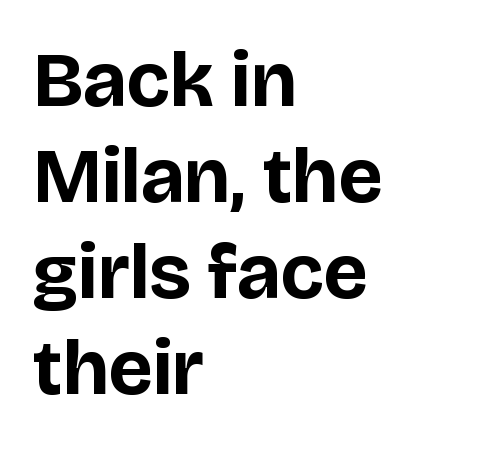
Q: Is the text bold? A: Yes.
Q: Is the text italic (slanted)? A: No, it is upright.
Q: Is the typeface a serif or a sans-serif typeface? A: Sans-serif.
Q: Is the text underlined? A: No.
Q: How is the paragraph aligned? A: Left-aligned.
Q: Is the spacing between letters normal or unusually wide? A: Normal.
Q: Width (condensed, normal, or wide)? A: Normal.
Q: Stroke contrast? A: Low.
Q: x-height? A: Large.
Q: Monospaced? A: No.
